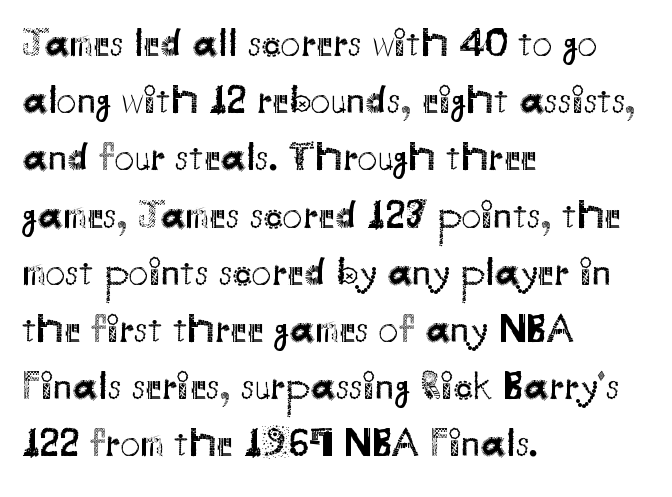
Compared with typical body copy, the letter spacing here is the same. Quick note: not italic, upright. Interline gaps are of average width in this sample. The paragraph shown leans on its left margin. The font is comparable to plain body text, perhaps lighter. The face used here is proportionally spaced, like ordinary book or web type.
